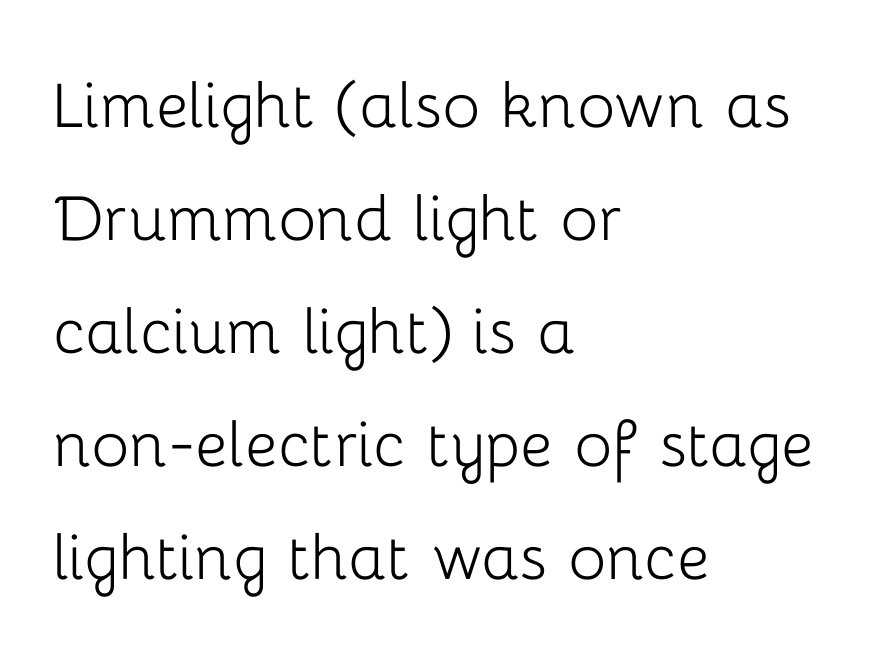
The image shows 79 px light sans-serif type, upright; set left-aligned, normal line spacing (1.43x), normal letter spacing, not underlined; low stroke contrast and a medium x-height.
